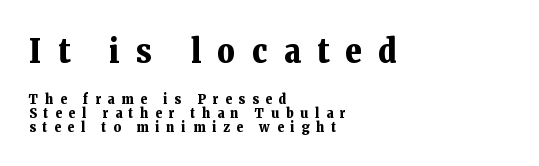
Q: Is the text bold? A: Yes.
Q: Is the text italic (slanted)? A: No, it is upright.
Q: Is the typeface a serif or a sans-serif typeface? A: Serif.
Q: Is the text underlined? A: No.
Q: How is the paragraph aligned? A: Left-aligned.
Q: Is the spacing between letters normal or unusually wide? A: Unusually wide.
Q: Is the spacing between lines tight, normal or loose? A: Tight.
Q: Which block of text is set in a larger size, the first (top) or the second (bottom)? A: The first (top) one.
Q: Width (condensed, normal, or wide)? A: Normal.
Q: Stroke contrast? A: Low.
Q: x-height? A: Medium.
Q: Monospaced? A: No.
